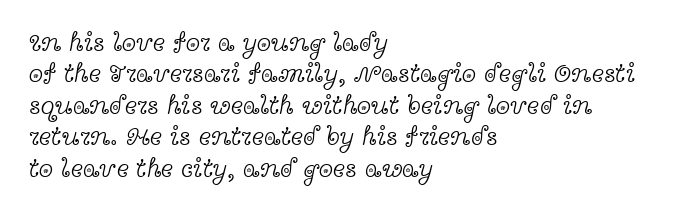
Q: Is the text bold? A: No.
Q: Is the text italic (slanted)? A: No, it is upright.
Q: Is the text underlined? A: No.
Q: How is the paragraph aligned? A: Left-aligned.
Q: Is the spacing between letters normal or unusually wide? A: Normal.
